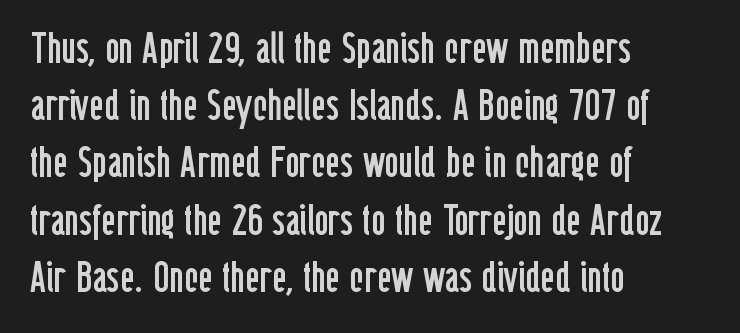
{"serif": "no", "italic": "no", "bold": "no", "weight": "regular", "width": "condensed", "stroke_contrast": "low", "x_height": "medium", "monospaced": "no", "underline": "no", "align": "left", "line_spacing": "normal", "line_spacing_ratio": 1.3, "letter_spacing": "normal", "letter_spacing_em": 0.0, "glyph_px": 44}
